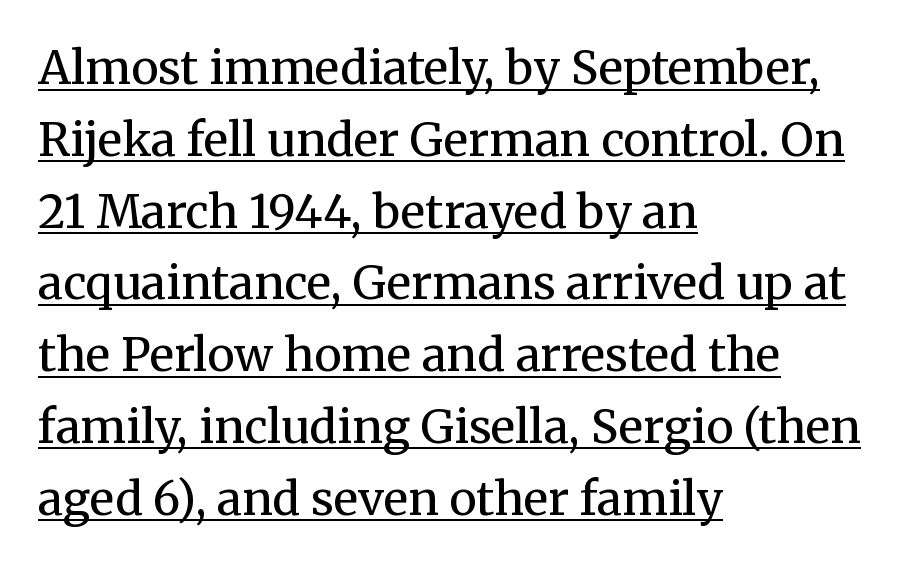
The typesetter has applied underlining to the passage shown. The typography opts for an upright posture over an oblique one. What kind of face is this? One with serifs. Notice how the passage keeps a crisp vertical edge on the left only.
